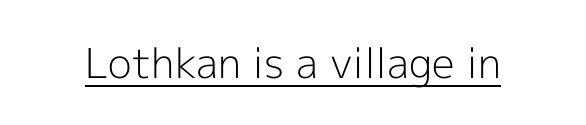
{"serif": "no", "italic": "no", "bold": "no", "weight": "light", "width": "normal", "x_height": "medium", "monospaced": "no", "underline": "yes", "letter_spacing": "normal", "letter_spacing_em": 0.0, "glyph_px": 41}
